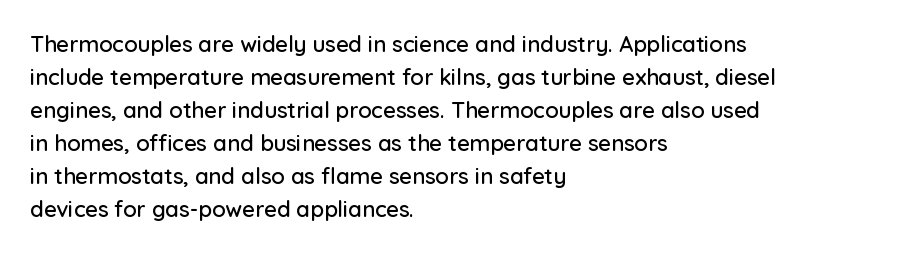
The image shows 22 px text type, upright; set left-aligned, normal line spacing (1.5x), normal letter spacing, not underlined.
